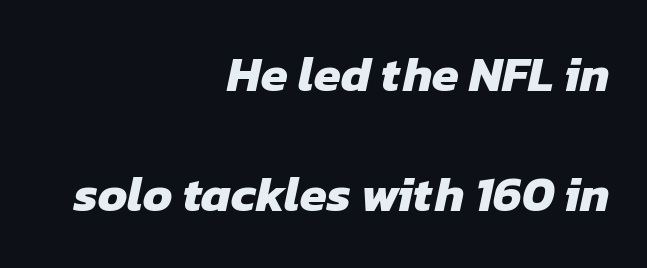
Q: Is the text bold? A: Yes.
Q: Is the typeface a serif or a sans-serif typeface? A: Sans-serif.
Q: Is the text underlined? A: No.
Q: How is the paragraph aligned? A: Right-aligned.
Q: Is the spacing between letters normal or unusually wide? A: Normal.
Q: Is the spacing between lines tight, normal or loose? A: Loose.
Q: Width (condensed, normal, or wide)? A: Normal.
Q: Stroke contrast? A: Low.
Q: x-height? A: Medium.
Q: Monospaced? A: No.
